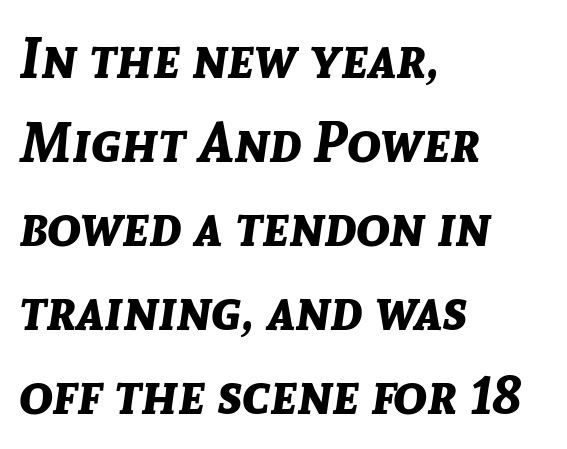
Students, note that the glyphs here touch the page at normal intervals. Set as a true bold cut, around the 700 mark. Quick note: underline off. Compared with typical paragraphs, the rows here are spaced about the same.
